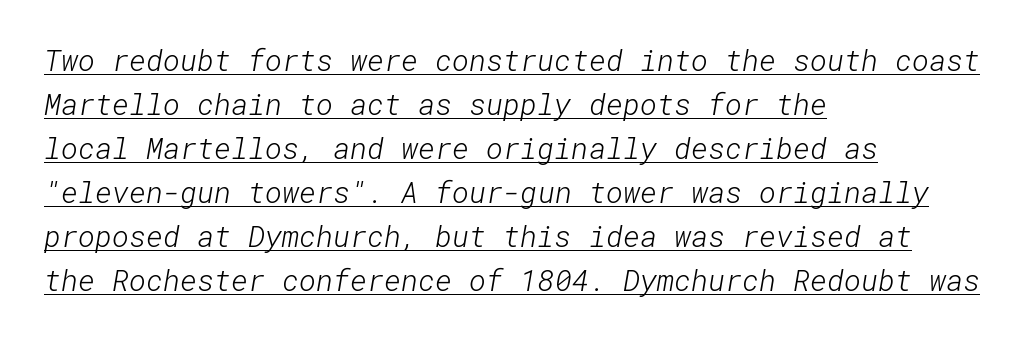
Nope, no serifs anywhere on these letters. The words here are underlined. The lines are quadded left. The leading is moderate, giving the passage an even texture.
